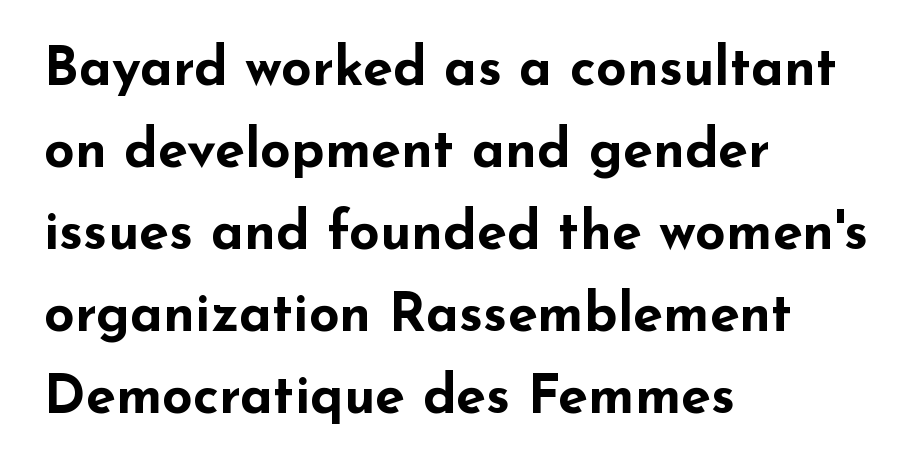
Q: Is the text bold? A: Yes.
Q: Is the text italic (slanted)? A: No, it is upright.
Q: Is the typeface a serif or a sans-serif typeface? A: Sans-serif.
Q: Is the text underlined? A: No.
Q: How is the paragraph aligned? A: Left-aligned.
Q: Is the spacing between letters normal or unusually wide? A: Normal.
Q: Is the spacing between lines tight, normal or loose? A: Normal.
Q: Width (condensed, normal, or wide)? A: Wide.
Q: Stroke contrast? A: Low.
Q: x-height? A: Small.
Q: Monospaced? A: No.
